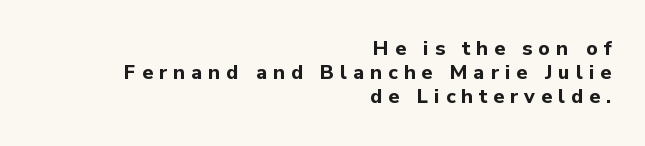
{"italic": "no", "bold": "yes", "underline": "no", "align": "right", "line_spacing_ratio": 1.21, "letter_spacing": "wide", "letter_spacing_em": 0.3, "glyph_px": 20}
